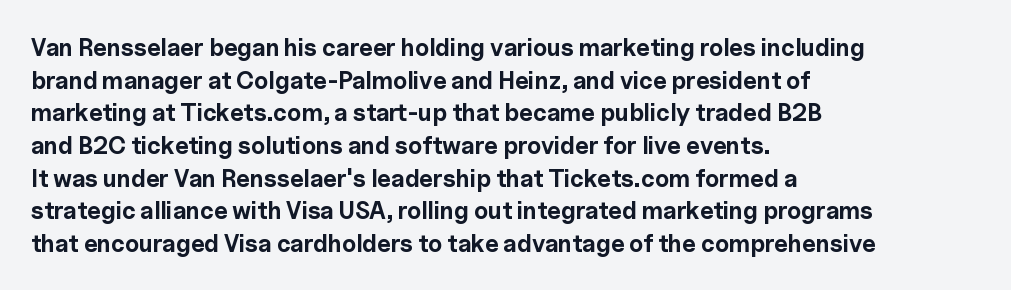
Q: Is the text bold? A: Yes.
Q: Is the text italic (slanted)? A: No, it is upright.
Q: Is the text underlined? A: No.
Q: How is the paragraph aligned? A: Left-aligned.
Q: Is the spacing between letters normal or unusually wide? A: Normal.
Q: Is the spacing between lines tight, normal or loose? A: Normal.
